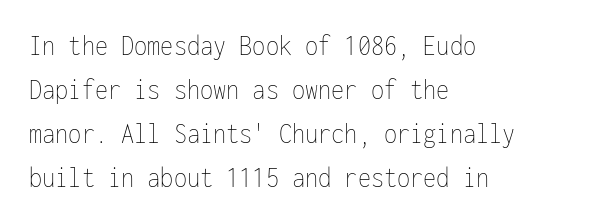
The image shows 30 px thin, condensed type, upright, monospaced; set left-aligned, normal line spacing (1.47x), normal letter spacing, not underlined; low stroke contrast and a medium x-height.
